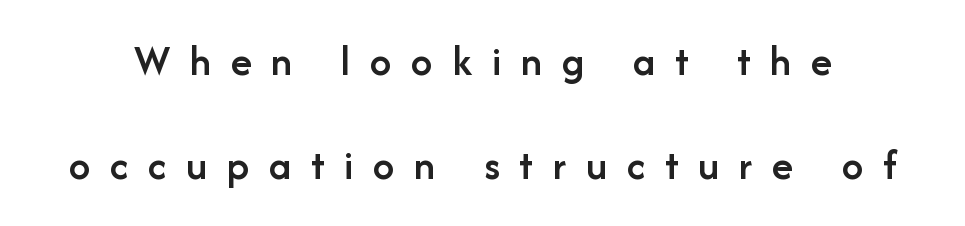
On the weight axis this lands at semibold, roughly 600. No italicization has been applied; the sample stays upright. Between one letter and the next there's a generous, obvious gap. Looks like regular typesetting: each glyph gets only the width it needs. This block would shrink considerably if given ordinary leading; it's expanded now. Just letters on the line, the space beneath them empty.
